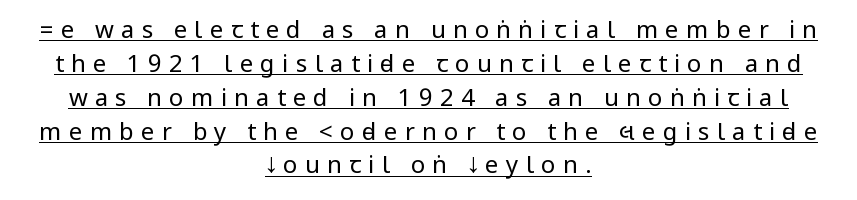
The image shows 24 px text type, upright; set centered, normal line spacing (1.41x), unusually wide letter spacing (+0.3 em), underlined.
